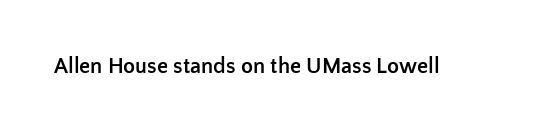
The image shows 22 px bold type, upright; set normal letter spacing, not underlined.
